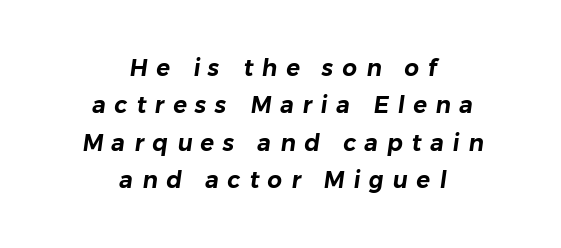
{"underline": "no", "align": "center", "line_spacing": "normal", "line_spacing_ratio": 1.62, "letter_spacing": "wide", "letter_spacing_em": 0.38, "glyph_px": 23}
